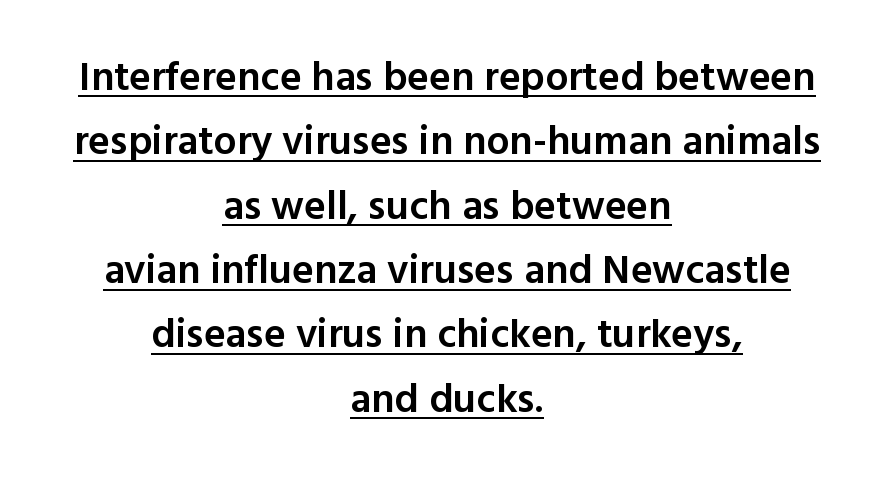
The image shows 41 px semibold sans-serif type, upright; set centered, normal line spacing (1.57x), normal letter spacing, underlined; a medium x-height.
